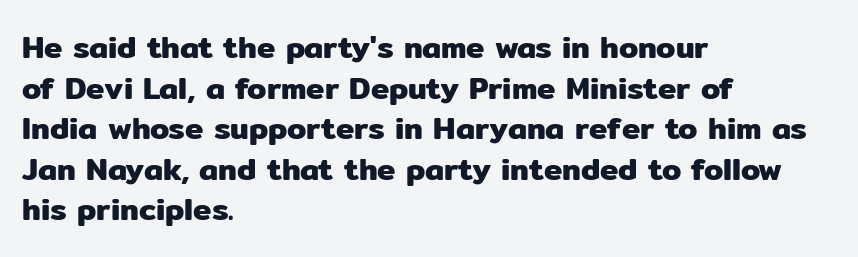
{"serif": "no", "italic": "no", "width": "normal", "stroke_contrast": "low", "x_height": "medium", "monospaced": "no", "underline": "no", "align": "left", "line_spacing": "normal", "line_spacing_ratio": 1.31, "letter_spacing": "normal", "letter_spacing_em": 0.0, "glyph_px": 31}
